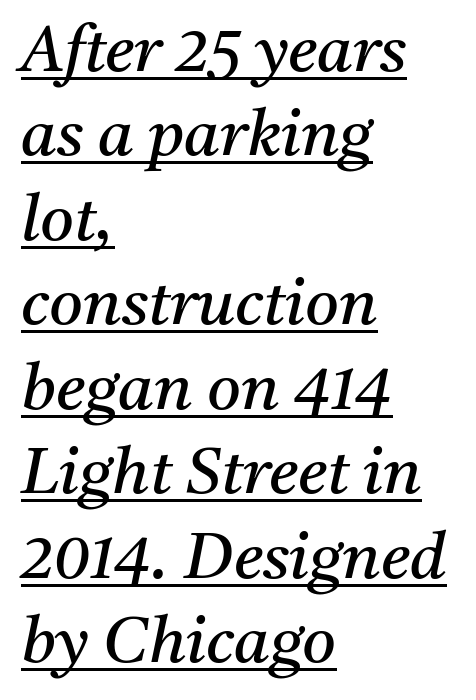
Q: Is the text bold? A: No.
Q: Is the text italic (slanted)? A: Yes, it leans right by about 11 degrees.
Q: Is the typeface a serif or a sans-serif typeface? A: Serif.
Q: Is the text underlined? A: Yes.
Q: How is the paragraph aligned? A: Left-aligned.
Q: Is the spacing between letters normal or unusually wide? A: Normal.
Q: Is the spacing between lines tight, normal or loose? A: Normal.
Q: Width (condensed, normal, or wide)? A: Normal.
Q: Stroke contrast? A: Medium.
Q: x-height? A: Medium.
Q: Monospaced? A: No.
